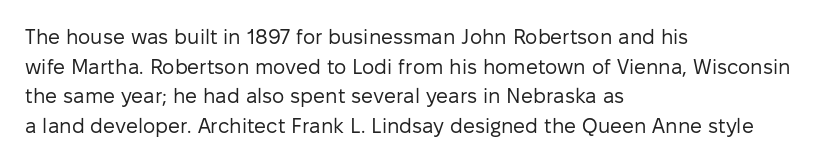
Quick note: underline off. Do the letters lean? They stand straight. The text block is weighted toward the left margin, trailing off unevenly rightward. This rendering leaves character spacing at its baseline value. Vertical spacing — default.
